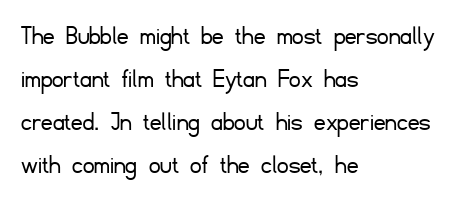
Q: Is the text bold? A: No.
Q: Is the text italic (slanted)? A: No, it is upright.
Q: Is the typeface a serif or a sans-serif typeface? A: Sans-serif.
Q: Is the text underlined? A: No.
Q: How is the paragraph aligned? A: Left-aligned.
Q: Is the spacing between letters normal or unusually wide? A: Normal.
Q: Is the spacing between lines tight, normal or loose? A: Normal.
Q: Width (condensed, normal, or wide)? A: Normal.
Q: Stroke contrast? A: Low.
Q: x-height? A: Small.
Q: Monospaced? A: No.
